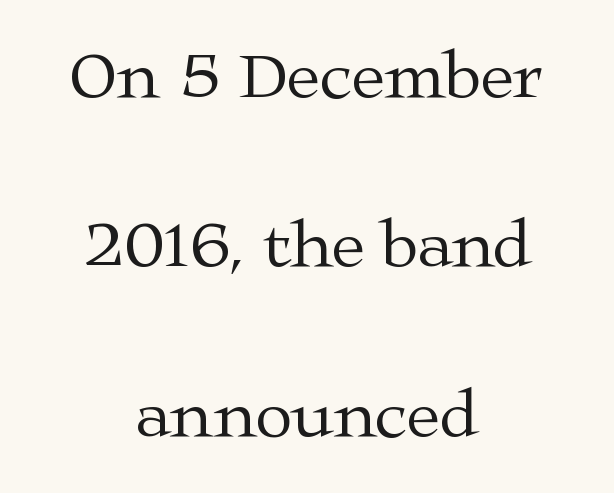
The image shows 68 px regular-weight, wide serif type, upright; set centered, loose line spacing (2.49x), normal letter spacing, not underlined; medium stroke contrast and a medium x-height.
